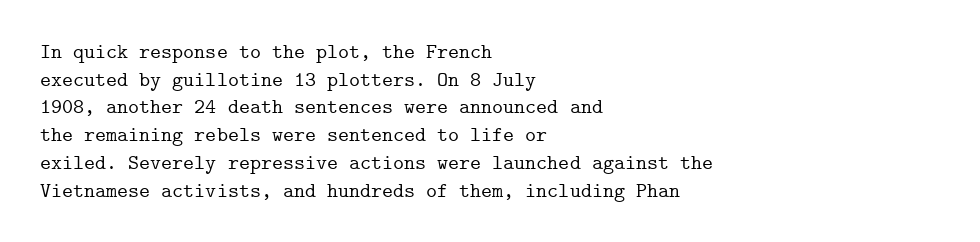
Q: Is the text italic (slanted)? A: No, it is upright.
Q: Is the text underlined? A: No.
Q: How is the paragraph aligned? A: Left-aligned.
Q: Is the spacing between letters normal or unusually wide? A: Normal.
Q: Is the spacing between lines tight, normal or loose? A: Normal.
